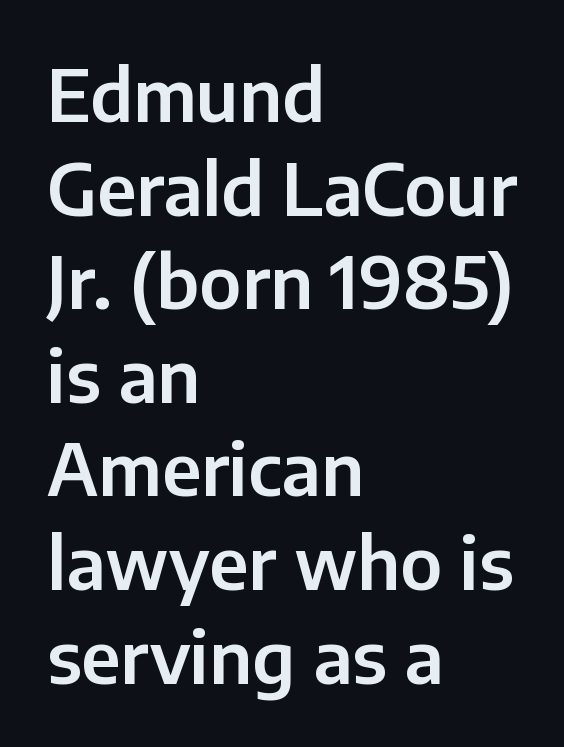
The image shows 72 px sans-serif type, upright; set left-aligned, normal line spacing (1.3x), normal letter spacing, not underlined; low stroke contrast and a medium x-height.
